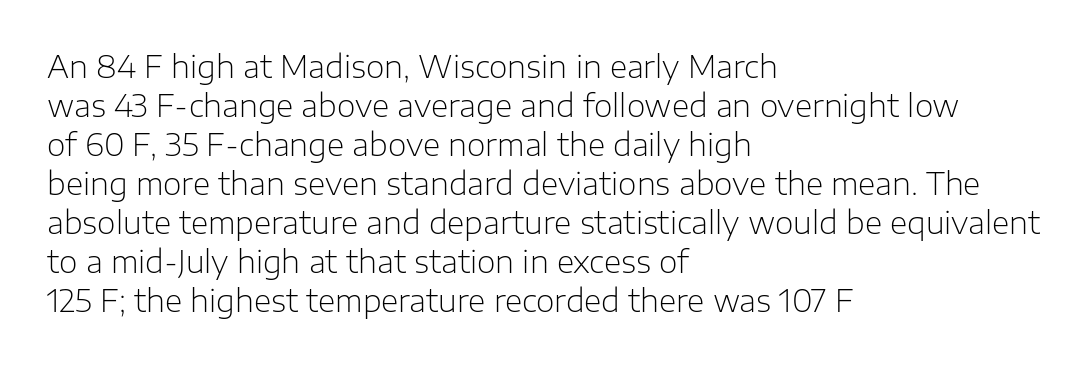
The image shows 30 px light sans-serif type, upright; set left-aligned, normal line spacing (1.3x), normal letter spacing, not underlined; low stroke contrast and a medium x-height.
